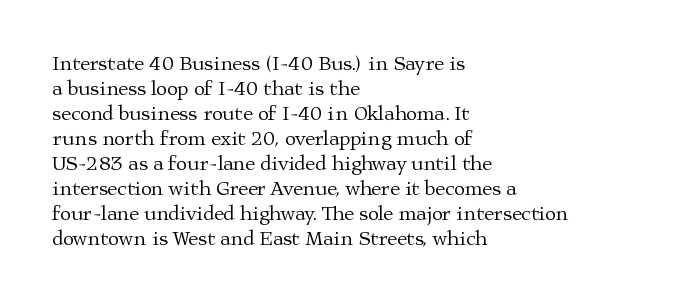
The image shows 20 px text type, upright; set left-aligned, normal line spacing (1.25x), normal letter spacing, not underlined.
